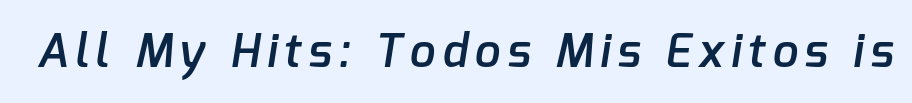
{"serif": "no", "bold": "semi", "weight": "semibold", "width": "normal", "stroke_contrast": "low", "x_height": "medium", "monospaced": "no", "underline": "no", "glyph_px": 46}
